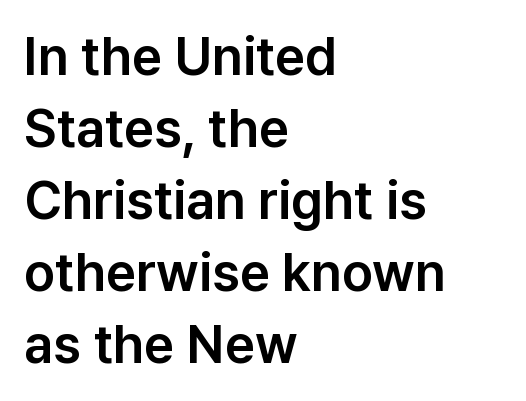
The image shows 53 px sans-serif type, upright; set left-aligned, normal line spacing (1.36x), normal letter spacing, not underlined; low stroke contrast and a medium x-height.
